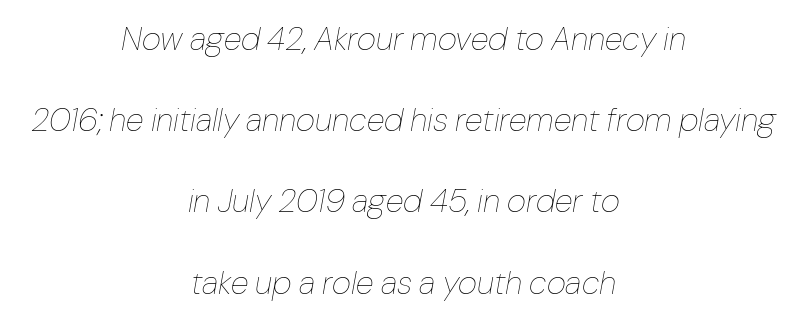
{"italic": "yes", "lean": "right", "slant_degrees": 10, "bold": "no", "weight": "thin", "width": "normal", "stroke_contrast": "low", "x_height": "medium", "monospaced": "no", "underline": "no", "align": "center", "line_spacing": "loose", "line_spacing_ratio": 2.46, "letter_spacing": "normal", "letter_spacing_em": 0.0, "glyph_px": 33}
